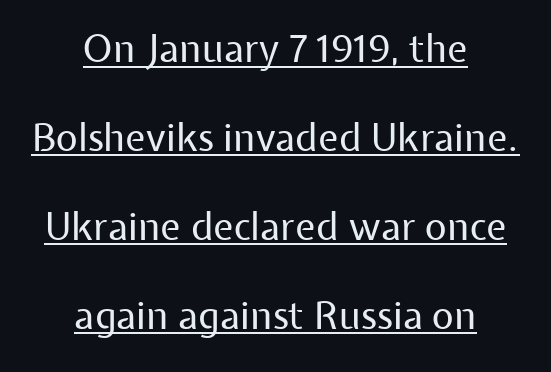
{"serif": "no", "italic": "no", "bold": "no", "weight": "regular", "width": "normal", "stroke_contrast": "low", "x_height": "medium", "monospaced": "no", "underline": "yes", "align": "center", "line_spacing": "loose", "line_spacing_ratio": 2.34, "letter_spacing": "normal", "letter_spacing_em": 0.0, "glyph_px": 38}
